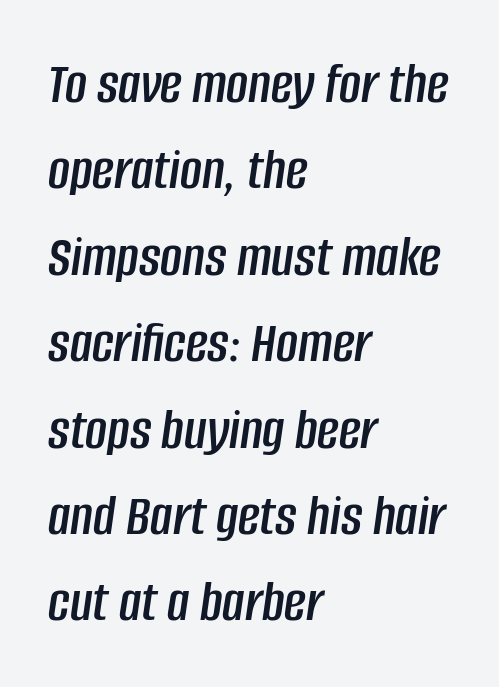
Q: Is the text italic (slanted)? A: Yes, it leans right by about 8 degrees.
Q: Is the text underlined? A: No.
Q: How is the paragraph aligned? A: Left-aligned.
Q: Is the spacing between letters normal or unusually wide? A: Normal.
Q: Is the spacing between lines tight, normal or loose? A: Normal.
Q: Width (condensed, normal, or wide)? A: Condensed.
Q: Stroke contrast? A: Low.
Q: x-height? A: Large.
Q: Monospaced? A: No.
